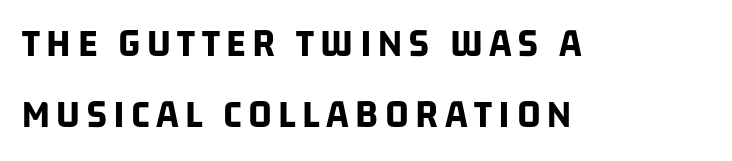
The image shows 41 px bold, condensed sans-serif type; set left-aligned, line spacing 1.72x, not underlined; low stroke contrast and a large x-height.
